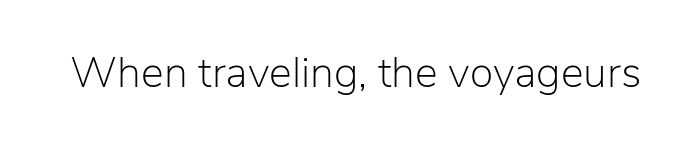
The lettering holds an erect, upright posture throughout. Summary of weight: not heavy and not bold. What stands out about the letter spacing? Nothing — it is the standard amount. The space beneath each line is pristine and unruled.
